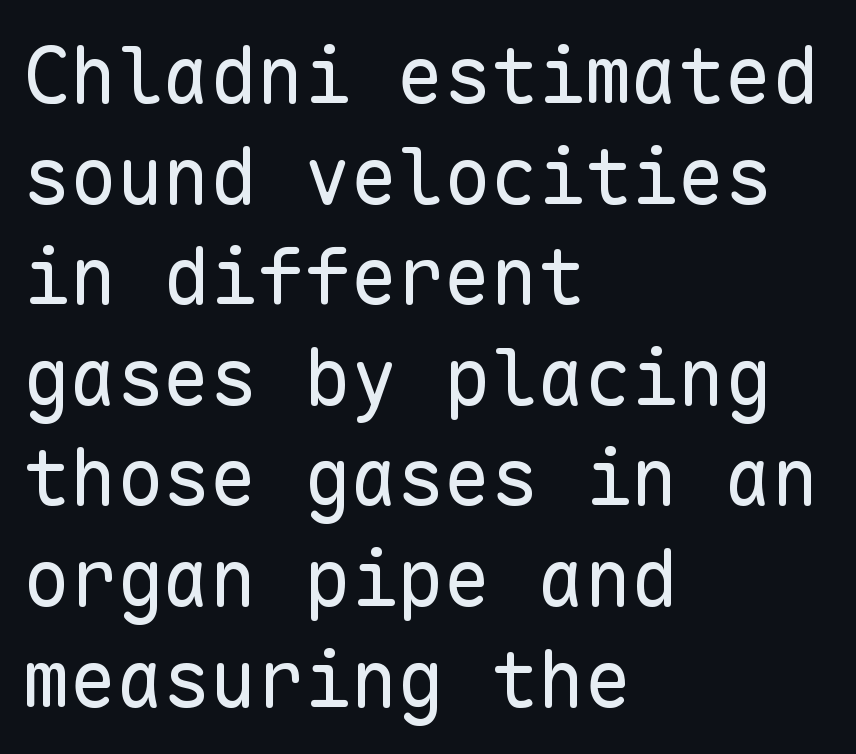
{"serif": "no", "italic": "no", "bold": "no", "weight": "regular", "width": "normal", "stroke_contrast": "low", "x_height": "medium", "monospaced": "yes", "underline": "no", "align": "left", "line_spacing": "normal", "line_spacing_ratio": 1.29, "letter_spacing": "normal", "letter_spacing_em": 0.0, "glyph_px": 78}
